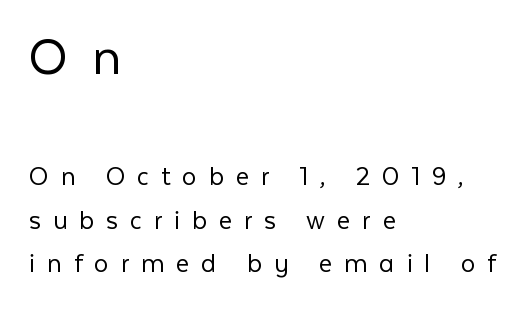
Q: Is the text bold? A: No.
Q: Is the text italic (slanted)? A: No, it is upright.
Q: Is the typeface a serif or a sans-serif typeface? A: Sans-serif.
Q: Is the text underlined? A: No.
Q: How is the paragraph aligned? A: Left-aligned.
Q: Is the spacing between letters normal or unusually wide? A: Unusually wide.
Q: Is the spacing between lines tight, normal or loose? A: Normal.
Q: Which block of text is set in a larger size, the first (top) or the second (bottom)? A: The first (top) one.
Q: Width (condensed, normal, or wide)? A: Normal.
Q: Stroke contrast? A: Low.
Q: x-height? A: Medium.
Q: Monospaced? A: No.
